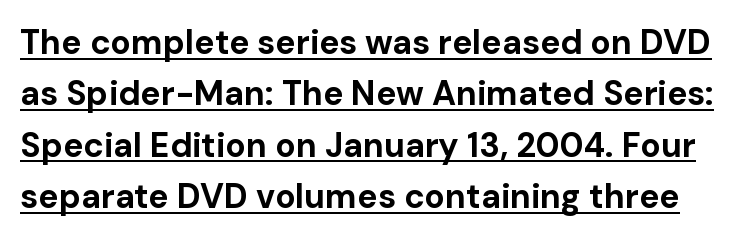
This sample uses a sans-serif face. Heavy, bold letterforms. Like a heading marked for emphasis, these lines bear an underscore. The line-height multiplier appears to be the usual default. Default kerning and tracking; the words read as compact shapes.
